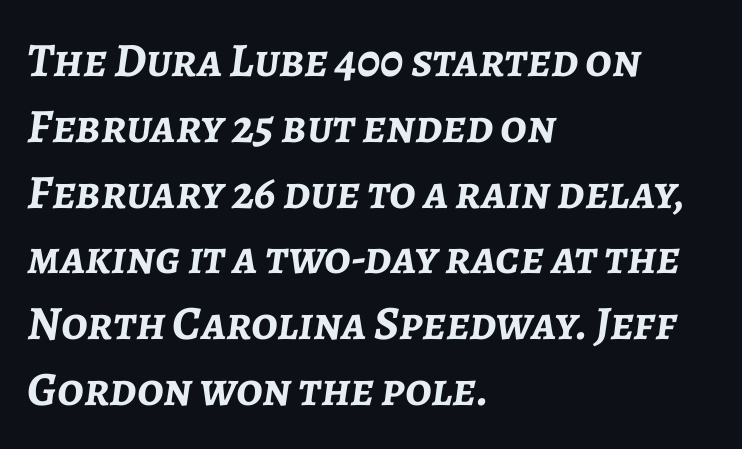
The image shows 48 px semibold type, italic (leaning right); set left-aligned, normal line spacing (1.37x), normal letter spacing, not underlined; low stroke contrast and a medium x-height.
